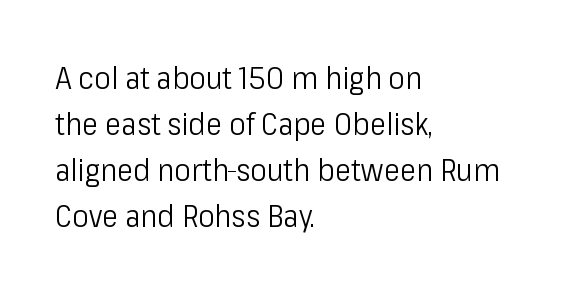
How are the letters spaced? Ordinarily, with no added tracking. The rendering shows plain stroke endings on the letterforms — a sans-serif design. The lettering holds an erect, upright posture throughout. A typesetter would call this proportional, since set widths differ per character. The space beneath each line is pristine and unruled. Honestly, the row spacing looks completely unremarkable.
